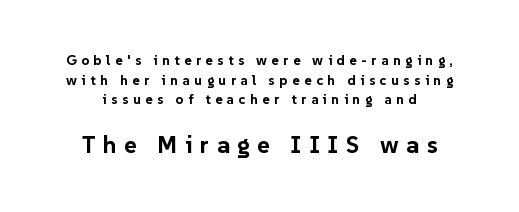
{"italic": "no", "bold": "yes", "underline": "no", "line_spacing": "normal", "line_spacing_ratio": 1.41, "letter_spacing": "wide", "letter_spacing_em": 0.32, "larger_block": "second", "size_ratio": 1.71, "glyph_px": 24}
